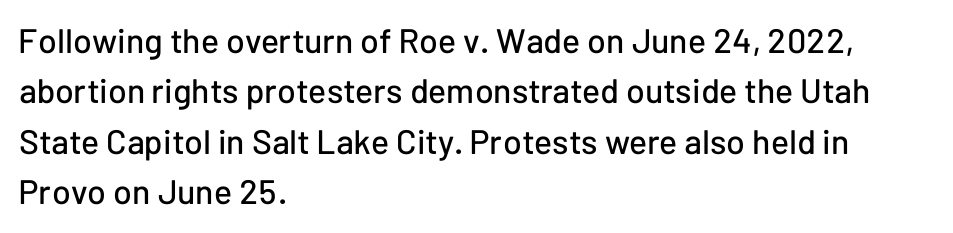
The image shows 34 px sans-serif type, upright; set left-aligned, normal line spacing (1.48x), normal letter spacing, not underlined; low stroke contrast and a medium x-height.
